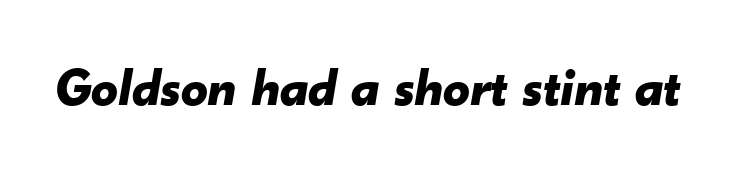
{"italic": "yes", "lean": "right", "slant_degrees": 10, "bold": "yes", "weight": "bold", "width": "normal", "stroke_contrast": "low", "x_height": "small", "monospaced": "no", "underline": "no", "letter_spacing": "normal", "letter_spacing_em": 0.0, "glyph_px": 53}
